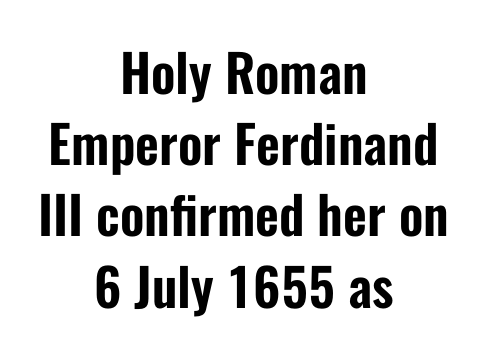
Q: Is the text italic (slanted)? A: No, it is upright.
Q: Is the typeface a serif or a sans-serif typeface? A: Sans-serif.
Q: Is the text underlined? A: No.
Q: How is the paragraph aligned? A: Centered.
Q: Is the spacing between letters normal or unusually wide? A: Normal.
Q: Is the spacing between lines tight, normal or loose? A: Normal.
Q: Width (condensed, normal, or wide)? A: Condensed.
Q: Stroke contrast? A: Low.
Q: x-height? A: Medium.
Q: Monospaced? A: No.
